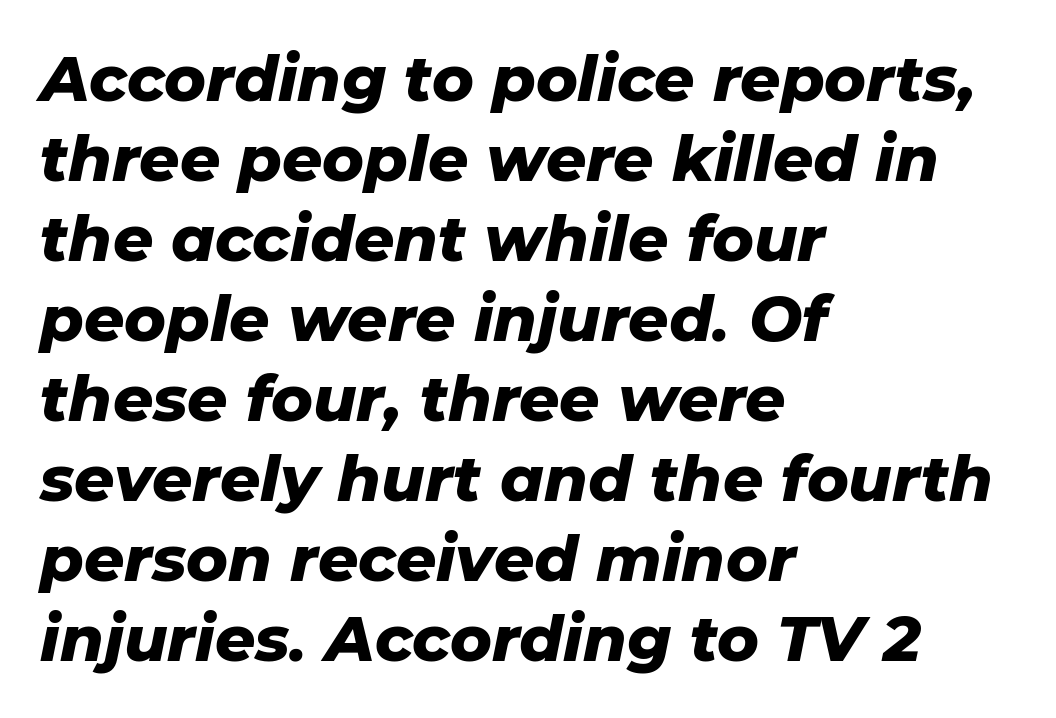
Q: Is the text bold? A: Yes.
Q: Is the text italic (slanted)? A: Yes, it leans right by about 11 degrees.
Q: Is the text underlined? A: No.
Q: How is the paragraph aligned? A: Left-aligned.
Q: Is the spacing between letters normal or unusually wide? A: Normal.
Q: Is the spacing between lines tight, normal or loose? A: Normal.
Q: Width (condensed, normal, or wide)? A: Normal.
Q: Stroke contrast? A: Low.
Q: x-height? A: Medium.
Q: Monospaced? A: No.
